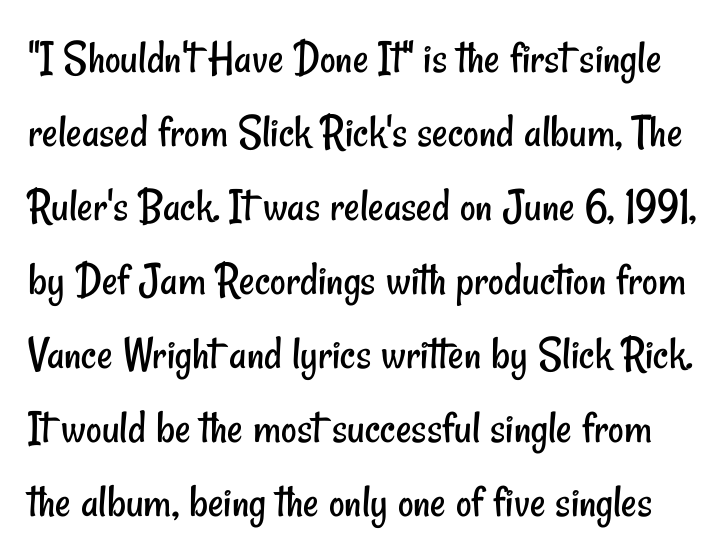
Q: Is the text bold? A: No.
Q: Is the typeface a serif or a sans-serif typeface? A: Sans-serif.
Q: Is the text underlined? A: No.
Q: Is the spacing between letters normal or unusually wide? A: Normal.
Q: Is the spacing between lines tight, normal or loose? A: Normal.
Q: Width (condensed, normal, or wide)? A: Condensed.
Q: Stroke contrast? A: Low.
Q: x-height? A: Small.
Q: Monospaced? A: No.
